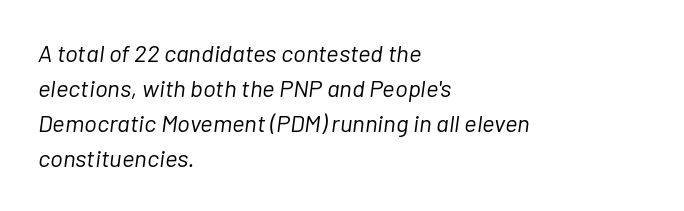
Q: Is the text bold? A: No.
Q: Is the text italic (slanted)? A: Yes, it leans right by about 7 degrees.
Q: Is the text underlined? A: No.
Q: How is the paragraph aligned? A: Left-aligned.
Q: Is the spacing between letters normal or unusually wide? A: Normal.
Q: Is the spacing between lines tight, normal or loose? A: Normal.
